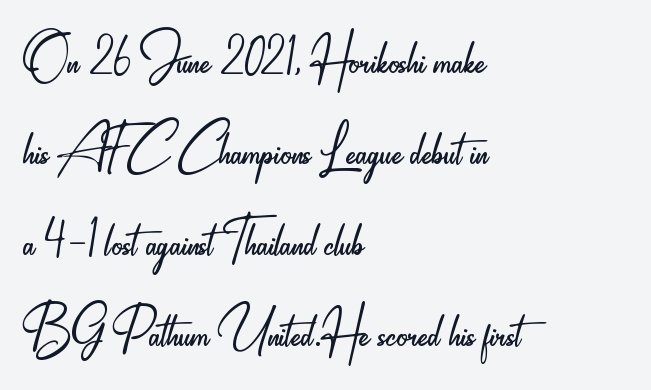
The image shows 70 px light, condensed sans-serif type; set left-aligned, normal line spacing (1.3x), normal letter spacing, not underlined; low stroke contrast and a small x-height.
